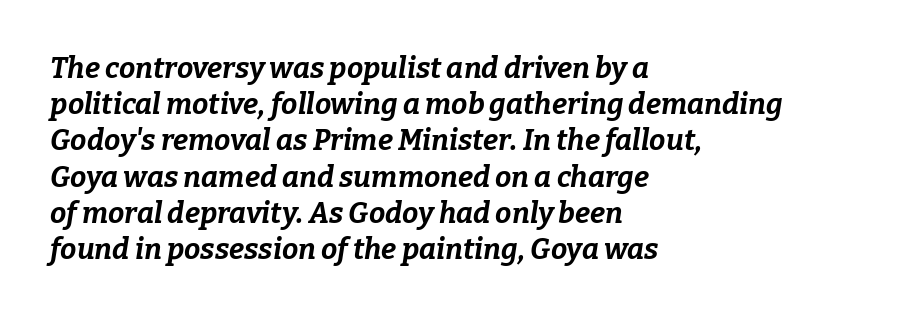
Looks like regular typesetting: each glyph gets only the width it needs. The rendering uses a moderate line-height, typical for paragraphs. Letters rest on an invisible, unmarked baseline. Each glyph is drawn with heavy, bold strokes.
